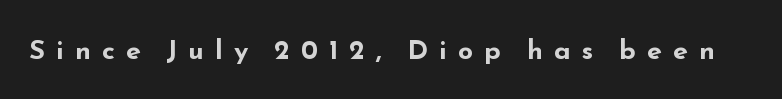
{"italic": "no", "bold": "yes", "underline": "no", "letter_spacing": "wide", "letter_spacing_em": 0.41, "glyph_px": 27}
